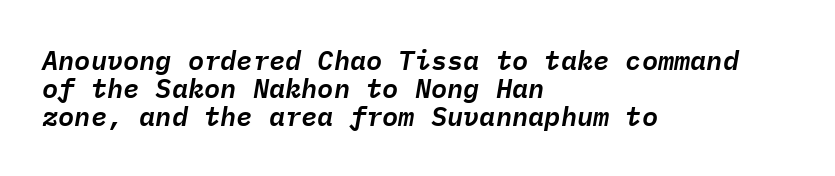
{"italic": "yes", "lean": "right", "slant_degrees": 9, "underline": "no", "align": "left", "line_spacing": "tight", "line_spacing_ratio": 1.03, "letter_spacing": "normal", "letter_spacing_em": 0.0, "glyph_px": 27}
